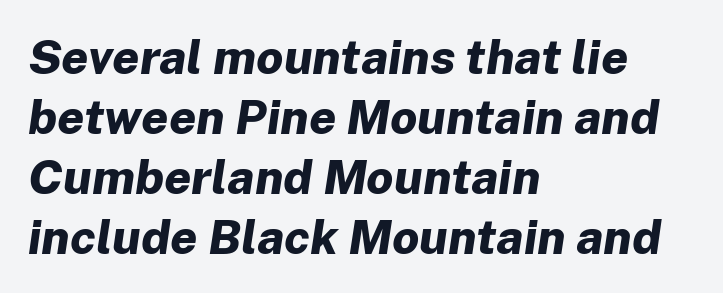
Q: Is the text bold? A: Yes.
Q: Is the text italic (slanted)? A: Yes, it leans right by about 8 degrees.
Q: Is the text underlined? A: No.
Q: How is the paragraph aligned? A: Left-aligned.
Q: Is the spacing between letters normal or unusually wide? A: Normal.
Q: Is the spacing between lines tight, normal or loose? A: Normal.
Q: Width (condensed, normal, or wide)? A: Normal.
Q: Stroke contrast? A: Low.
Q: x-height? A: Medium.
Q: Monospaced? A: No.
